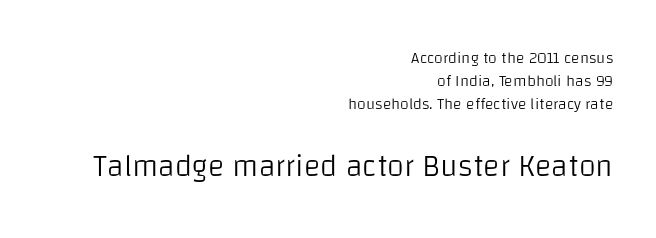
Bold? No — there's no thickening of the strokes. The area under the type is left untouched. A normal amount of white space separates one row of letters from the next. Character size in the trailing block exceeds that of the leading block. Check where the strokes stop: nothing finishes them off — pure sans. Right-aligned paragraph, ragged on the left.
